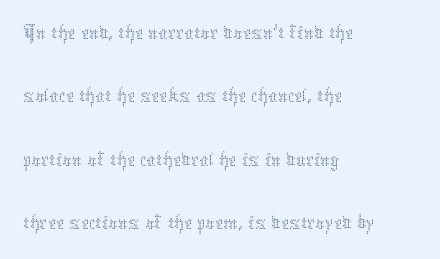
The image shows 46 px thin type, upright; set left-aligned, normal line spacing (1.38x), normal letter spacing, not underlined; medium stroke contrast and a medium x-height.
